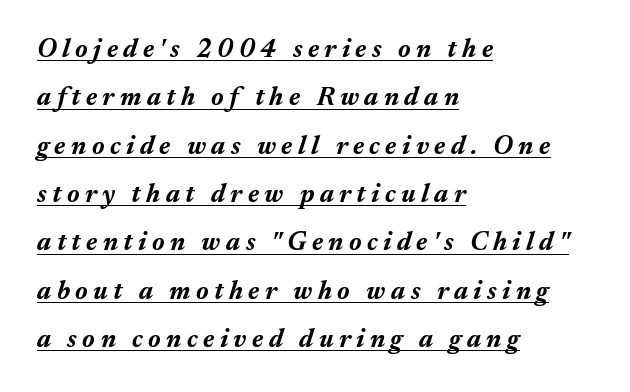
{"italic": "yes", "lean": "right", "slant_degrees": 17, "bold": "yes", "underline": "yes", "align": "left", "line_spacing_ratio": 1.86, "letter_spacing": "wide", "letter_spacing_em": 0.21, "glyph_px": 26}
